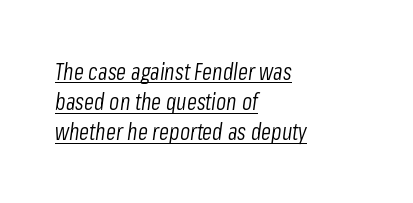
The passage shown is not bold in any degree. The face used here appears with an underline applied. Students, note that the glyphs here touch the page at normal intervals. This sample uses an oblique cut, with every glyph tilted off the vertical. Horizontally, the lines are justified to the leading edge only.
